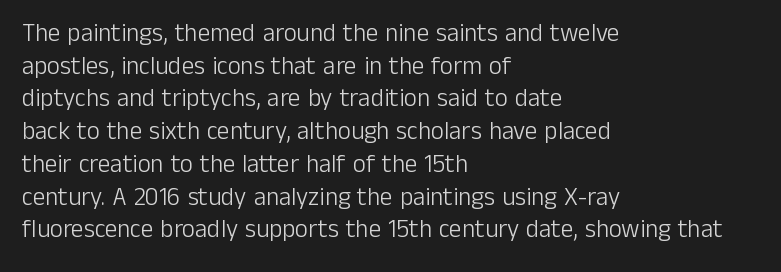
What's the leading like? Ordinary, nothing unusual. The passage shown has conventional tracking throughout. The typography opts for an upright posture over an oblique one. The passage is arranged the way most books set body copy — flush left.
